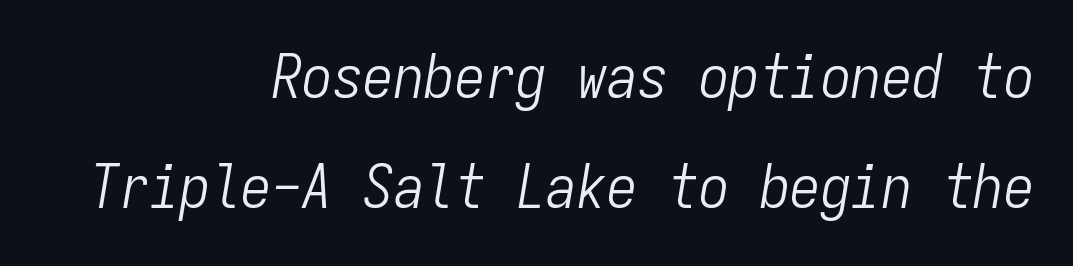
Q: Is the text bold? A: No.
Q: Is the text italic (slanted)? A: Yes, it leans right by about 9 degrees.
Q: Is the text underlined? A: No.
Q: How is the paragraph aligned? A: Right-aligned.
Q: Is the spacing between letters normal or unusually wide? A: Normal.
Q: Width (condensed, normal, or wide)? A: Condensed.
Q: Stroke contrast? A: Low.
Q: x-height? A: Medium.
Q: Monospaced? A: Yes.
